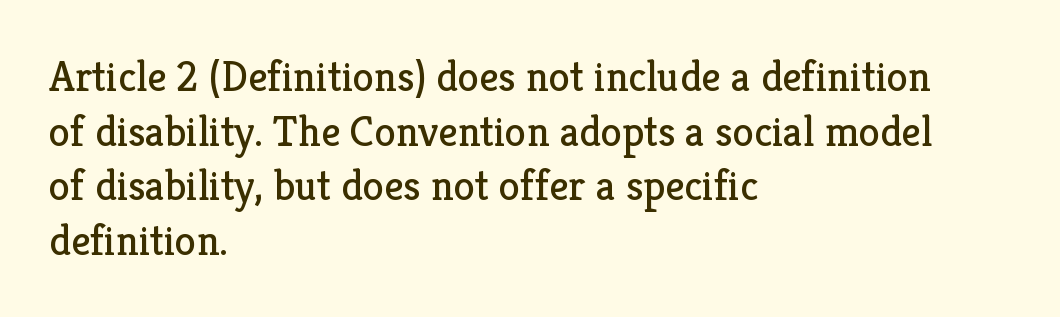
{"serif": "yes", "italic": "no", "bold": "no", "weight": "regular", "width": "normal", "stroke_contrast": "low", "x_height": "medium", "monospaced": "no", "underline": "no", "align": "left", "line_spacing": "normal", "line_spacing_ratio": 1.27, "letter_spacing": "normal", "letter_spacing_em": 0.0, "glyph_px": 43}
